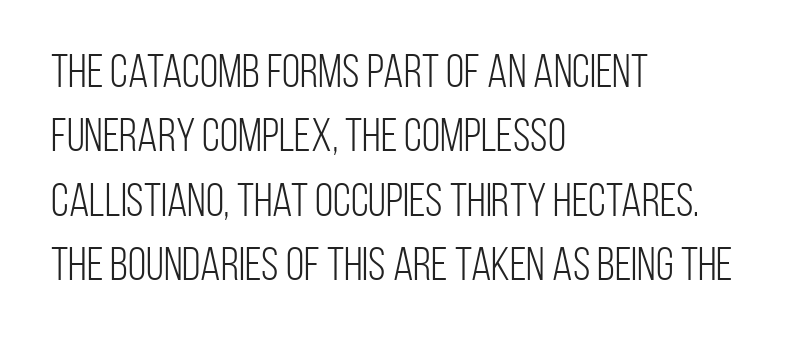
The image shows 47 px light, condensed sans-serif type, upright; set left-aligned, normal line spacing (1.37x), normal letter spacing, not underlined; low stroke contrast and a large x-height.
